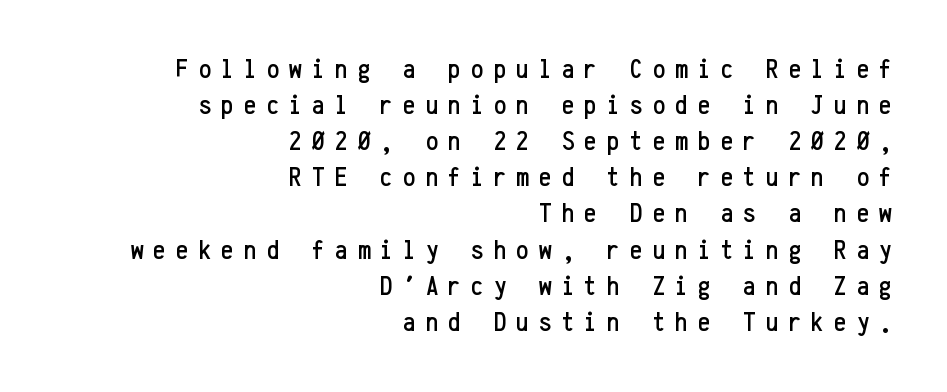
The image shows 28 px condensed sans-serif type, upright, monospaced; set right-aligned, normal line spacing (1.29x), unusually wide letter spacing (+0.36 em), not underlined; low stroke contrast and a medium x-height.
